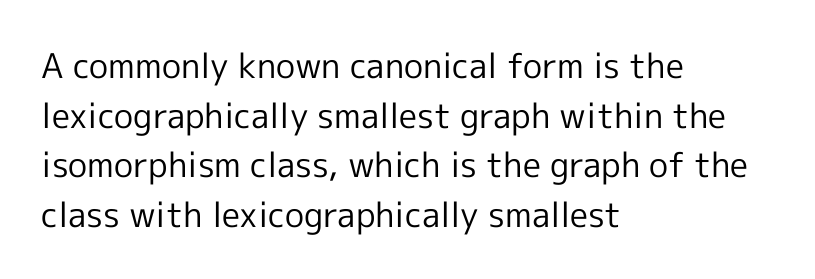
{"serif": "no", "italic": "no", "bold": "no", "weight": "regular", "width": "normal", "x_height": "medium", "monospaced": "no", "underline": "no", "align": "left", "line_spacing": "normal", "line_spacing_ratio": 1.46, "letter_spacing": "normal", "letter_spacing_em": 0.0, "glyph_px": 34}
